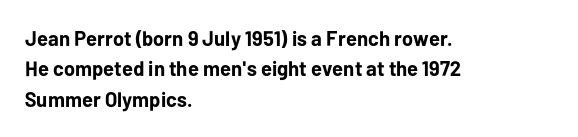
Q: Is the text bold? A: Yes.
Q: Is the text italic (slanted)? A: No, it is upright.
Q: Is the text underlined? A: No.
Q: How is the paragraph aligned? A: Left-aligned.
Q: Is the spacing between letters normal or unusually wide? A: Normal.
Q: Is the spacing between lines tight, normal or loose? A: Normal.
